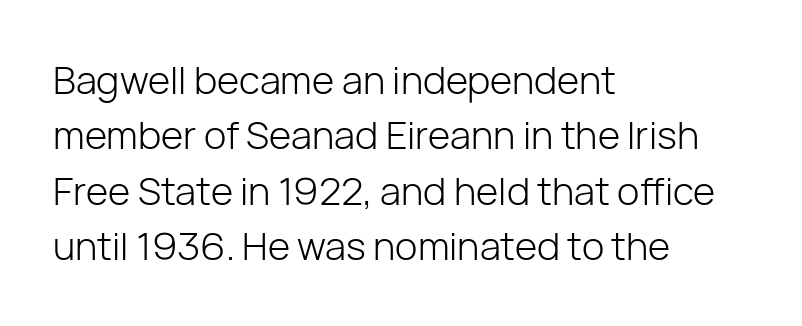
Character widths vary here, with narrow letters taking less room than wide ones. A light-to-regular cut is what we see here. Classification — sans serif. A typesetter would mark this as roman, not italic. The lines are quadded left. Underlining? Definitely not there.
